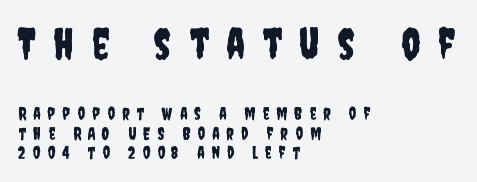
Q: Is the text italic (slanted)? A: No, it is upright.
Q: Is the typeface a serif or a sans-serif typeface? A: Sans-serif.
Q: Is the text underlined? A: No.
Q: How is the paragraph aligned? A: Left-aligned.
Q: Is the spacing between letters normal or unusually wide? A: Unusually wide.
Q: Which block of text is set in a larger size, the first (top) or the second (bottom)? A: The first (top) one.
Q: Width (condensed, normal, or wide)? A: Condensed.
Q: Stroke contrast? A: Low.
Q: x-height? A: Large.
Q: Monospaced? A: No.
